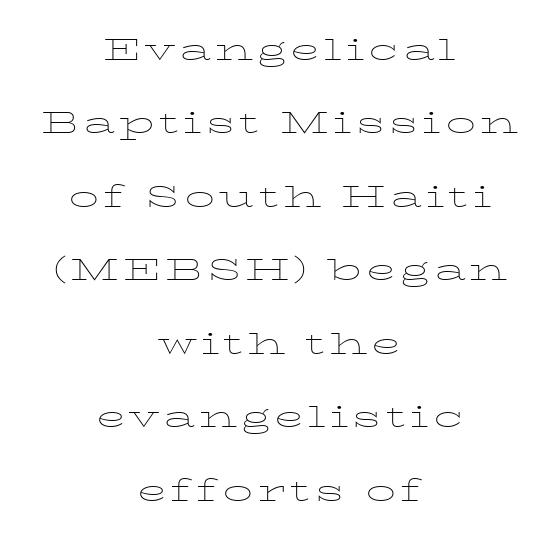
The image shows 30 px thin, wide serif type, upright; set centered, loose line spacing (2.45x), not underlined; low stroke contrast and a medium x-height.
